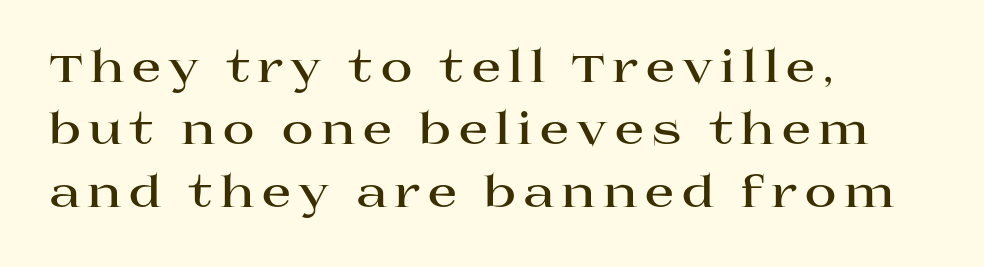
{"serif": "yes", "italic": "no", "bold": "yes", "weight": "bold", "width": "wide", "stroke_contrast": "high", "x_height": "large", "monospaced": "no", "underline": "no", "align": "left", "line_spacing": "normal", "line_spacing_ratio": 1.42, "glyph_px": 44}
